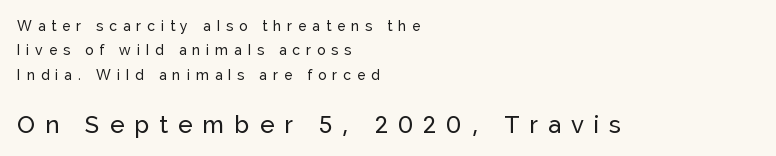
Q: Is the text italic (slanted)? A: No, it is upright.
Q: Is the text underlined? A: No.
Q: How is the paragraph aligned? A: Left-aligned.
Q: Is the spacing between letters normal or unusually wide? A: Unusually wide.
Q: Which block of text is set in a larger size, the first (top) or the second (bottom)? A: The second (bottom) one.
